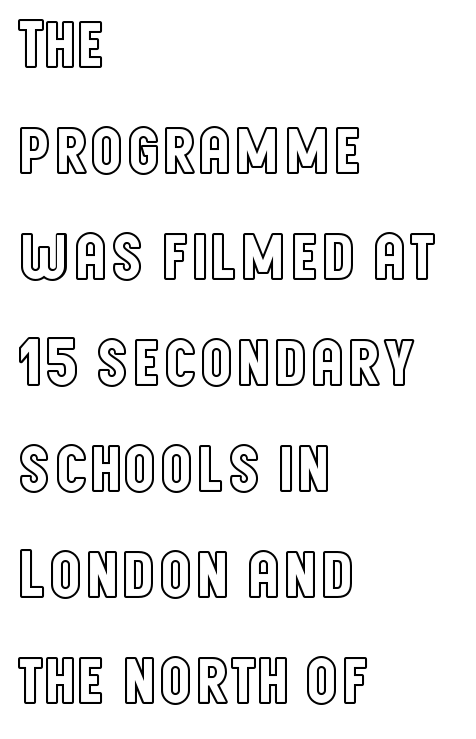
Q: Is the text italic (slanted)? A: No, it is upright.
Q: Is the text underlined? A: No.
Q: How is the paragraph aligned? A: Left-aligned.
Q: Is the spacing between letters normal or unusually wide? A: Normal.
Q: Is the spacing between lines tight, normal or loose? A: Normal.
Q: Width (condensed, normal, or wide)? A: Condensed.
Q: x-height? A: Large.
Q: Monospaced? A: No.
